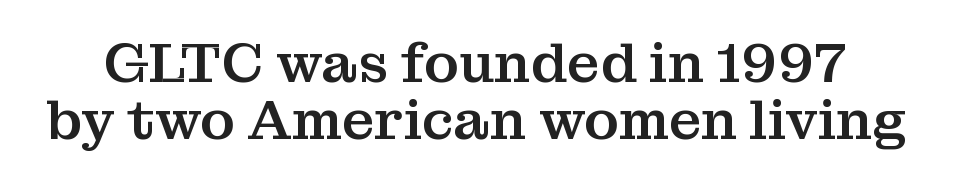
{"serif": "yes", "italic": "no", "width": "normal", "stroke_contrast": "medium", "x_height": "medium", "monospaced": "no", "underline": "no", "line_spacing": "tight", "line_spacing_ratio": 1.01, "letter_spacing": "normal", "letter_spacing_em": 0.0, "glyph_px": 56}
